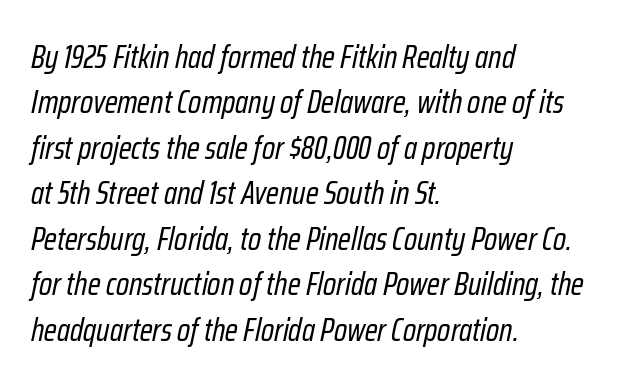
A typesetter would call this zero additional tracking. The rendering anchors every line to the left-hand side. The vertical gap from one line to the next is medium. Clear beneath every line of the passage. Italic: yes, the glyphs are oblique. Spacing verdict: proportional, widths tailored to each character.
